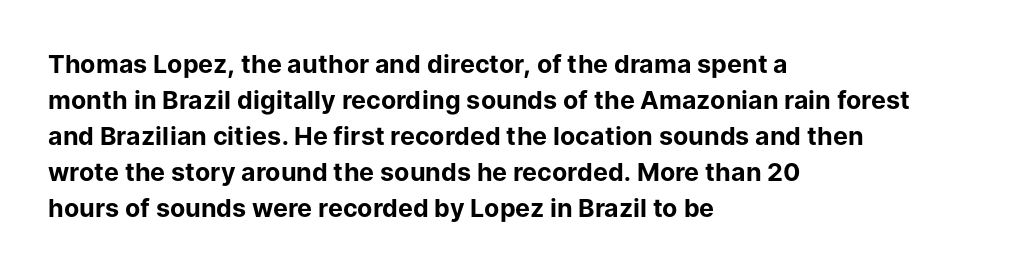
Nope, not italic — everything's standing straight. A normal amount of white space separates one row of letters from the next. Pretty heavy lettering here — definitely bold. Line starts are locked; line ends wander. Tracking here is standard; glyphs follow each other at the usual distance. Decoration check: the copy has no underline.
